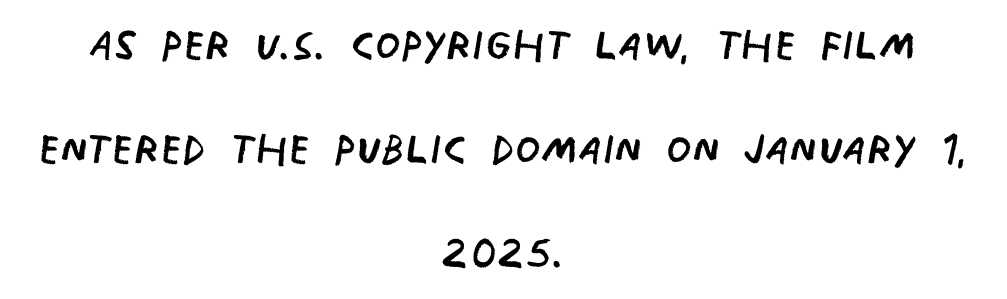
The image shows 58 px regular-weight, condensed sans-serif type; set centered, line spacing 1.79x, normal letter spacing, not underlined; low stroke contrast and a large x-height.
